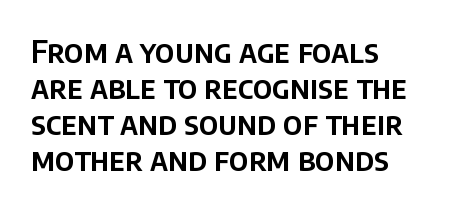
Tall strokes in this sample are plumb rather than angled. This rendering uses left alignment, leaving the right contour irregular. Type without underlining. You could not count columns in this text — the font is proportionally spaced.
